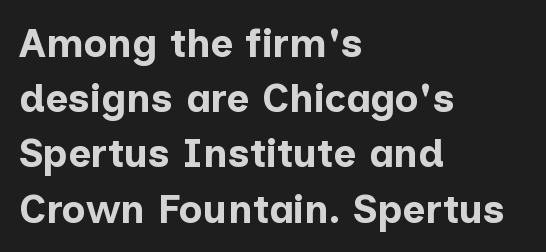
Q: Is the text bold? A: Yes.
Q: Is the text italic (slanted)? A: No, it is upright.
Q: Is the typeface a serif or a sans-serif typeface? A: Sans-serif.
Q: Is the text underlined? A: No.
Q: How is the paragraph aligned? A: Left-aligned.
Q: Is the spacing between letters normal or unusually wide? A: Normal.
Q: Is the spacing between lines tight, normal or loose? A: Normal.
Q: Width (condensed, normal, or wide)? A: Normal.
Q: Stroke contrast? A: Low.
Q: x-height? A: Medium.
Q: Monospaced? A: No.
